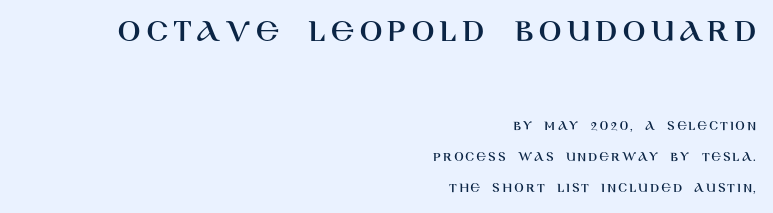
{"serif": "no", "italic": "no", "width": "normal", "stroke_contrast": "high", "x_height": "large", "monospaced": "no", "underline": "no", "align": "right", "line_spacing": "loose", "line_spacing_ratio": 2.23, "larger_block": "first", "size_ratio": 2.43, "glyph_px": 34}
